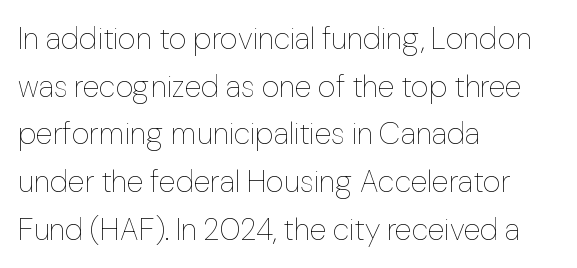
The image shows 31 px thin type, upright; set left-aligned, normal line spacing (1.54x), normal letter spacing, not underlined; low stroke contrast and a medium x-height.
